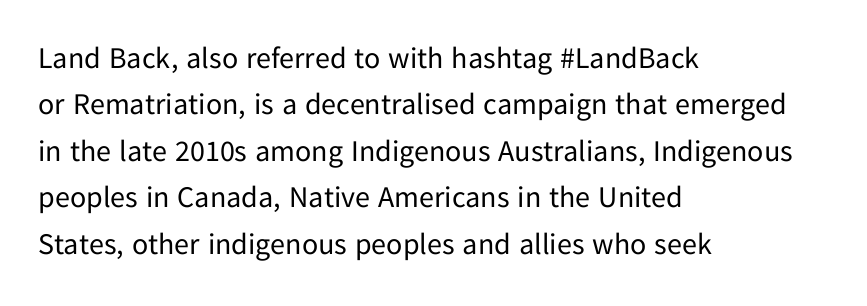
Q: Is the text bold? A: No.
Q: Is the text italic (slanted)? A: No, it is upright.
Q: Is the typeface a serif or a sans-serif typeface? A: Sans-serif.
Q: Is the text underlined? A: No.
Q: How is the paragraph aligned? A: Left-aligned.
Q: Is the spacing between letters normal or unusually wide? A: Normal.
Q: Is the spacing between lines tight, normal or loose? A: Normal.
Q: Width (condensed, normal, or wide)? A: Normal.
Q: Stroke contrast? A: Low.
Q: x-height? A: Medium.
Q: Monospaced? A: No.
